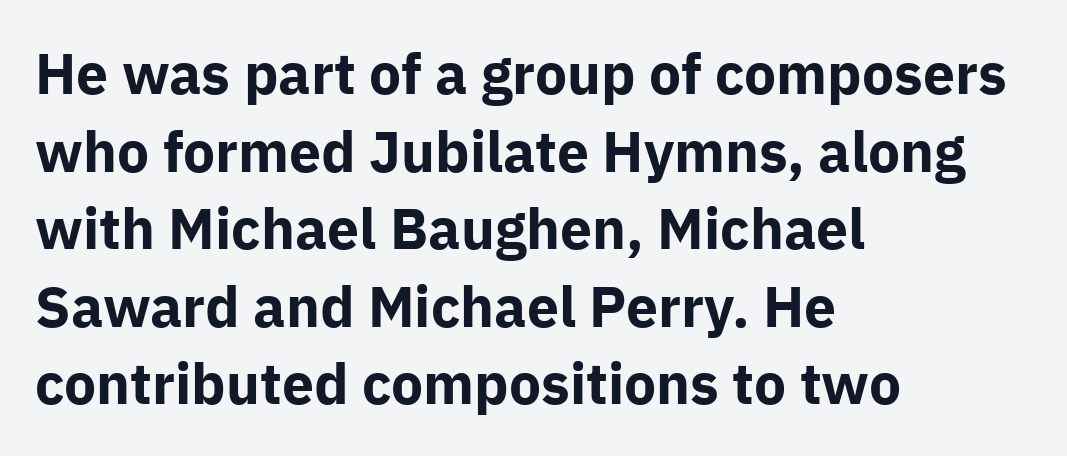
Q: Is the text bold? A: Yes.
Q: Is the text italic (slanted)? A: No, it is upright.
Q: Is the typeface a serif or a sans-serif typeface? A: Sans-serif.
Q: Is the text underlined? A: No.
Q: How is the paragraph aligned? A: Left-aligned.
Q: Is the spacing between letters normal or unusually wide? A: Normal.
Q: Is the spacing between lines tight, normal or loose? A: Normal.
Q: Width (condensed, normal, or wide)? A: Normal.
Q: Stroke contrast? A: Low.
Q: x-height? A: Medium.
Q: Monospaced? A: No.
